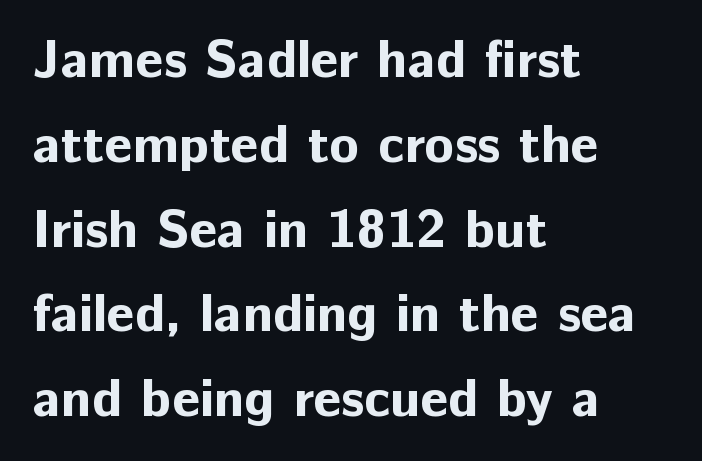
The image shows 54 px bold sans-serif type, upright; set left-aligned, normal line spacing (1.57x), normal letter spacing, not underlined; low stroke contrast and a medium x-height.
